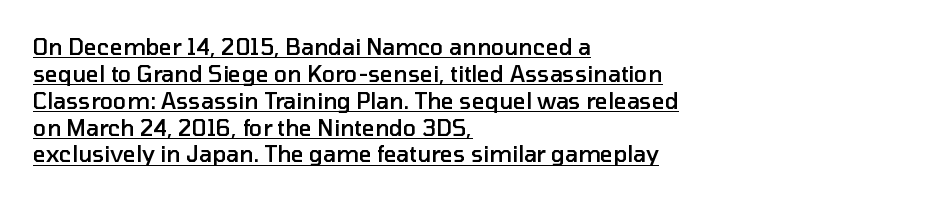
Nothing unusual about the tracking: characters are spaced as the font intends. Unlike italic type, these characters show no tilt at all. Weight: semibold (demi). A typographer would call this underscored text. If you drew a ruler down the left edge, every line would touch it.
